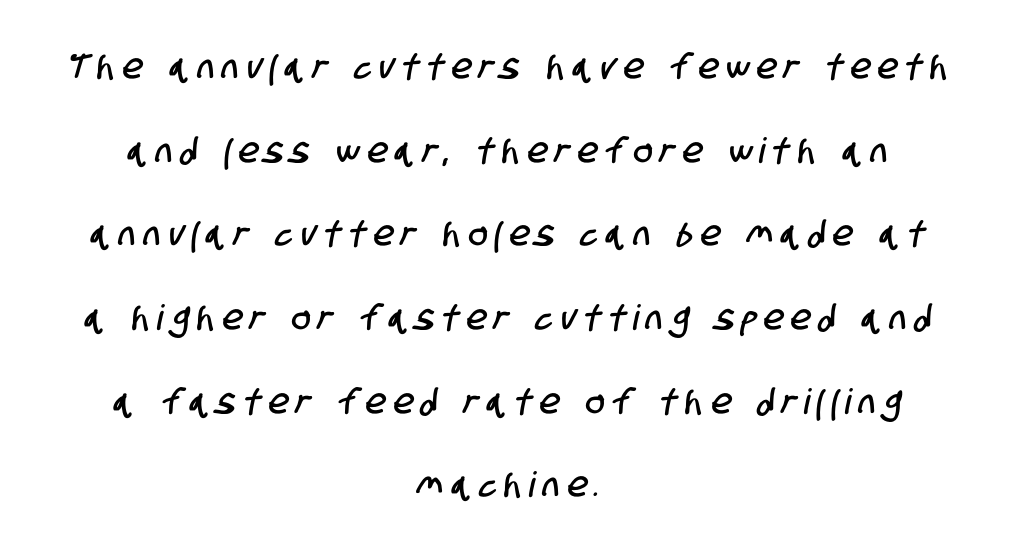
These lines are composed in type without serifs. Unmarked baselines from the first word to the last. Line spacing here is loose. Compared with typical body copy, the letter spacing here is much looser. Looks like regular typesetting: each glyph gets only the width it needs. Line starts and ends both wander, symmetrically.
